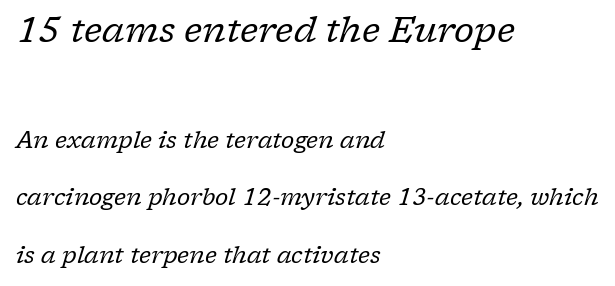
The image shows 35 px regular-weight serif type, italic (leaning right); set left-aligned, loose line spacing (2.49x), normal letter spacing, not underlined; the first (top) block is 1.52x larger; low stroke contrast and a medium x-height.
